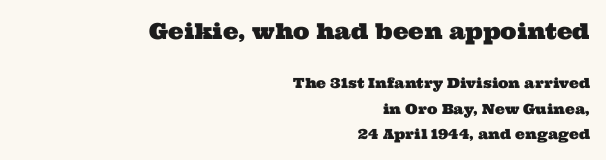
The image shows 22 px text type; set right-aligned, line spacing 1.81x, normal letter spacing, not underlined; the first (top) block is 1.57x larger.
